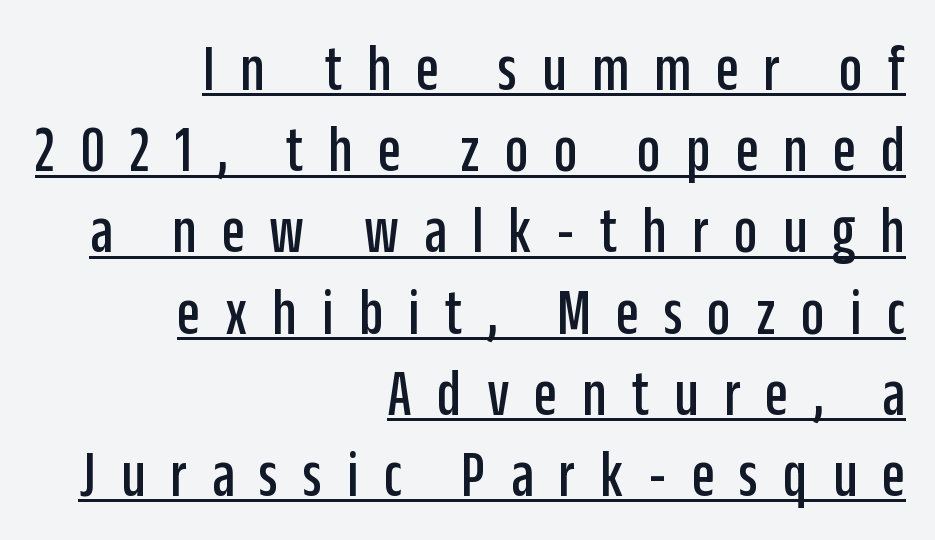
Is the letter spacing exaggerated? Yes — the characters are pushed far apart. In CSS terms this would be text-align: right. Font category for this specimen: sans-serif. Is this a fixed-width face? No — the glyphs have proportional, varying widths.
